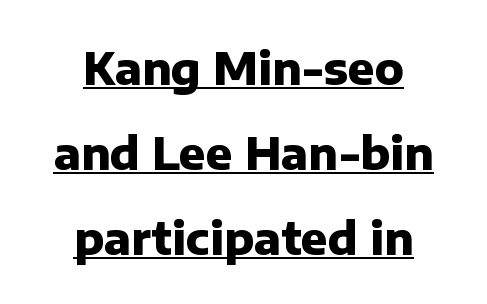
Rows of type keep a wide berth in the vertical direction. The compositor balanced each line on the midline. Underlined type. What stands out about the letter spacing? Nothing — it is the standard amount. Serifs: no, the terminals of the letterforms are clean.
